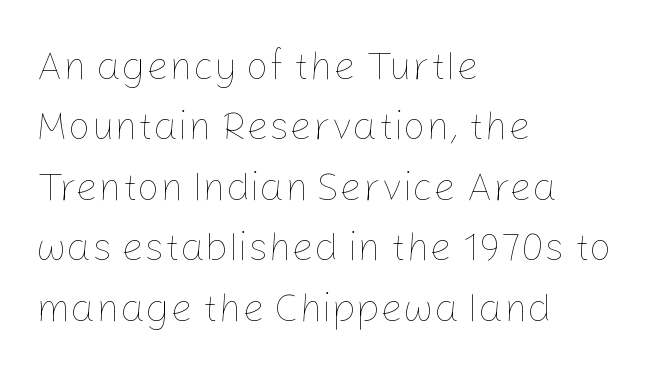
{"italic": "no", "bold": "no", "weight": "thin", "width": "normal", "stroke_contrast": "low", "x_height": "medium", "monospaced": "no", "underline": "no", "align": "left", "line_spacing": "normal", "line_spacing_ratio": 1.51, "letter_spacing": "normal", "letter_spacing_em": 0.0, "glyph_px": 40}
